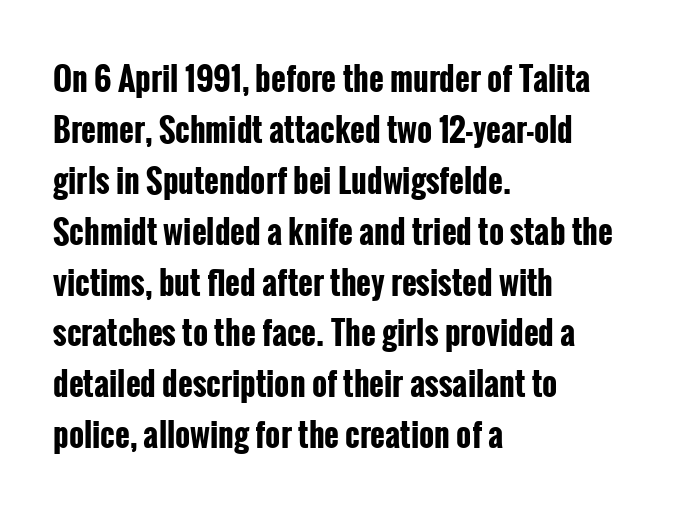
{"serif": "no", "italic": "no", "bold": "yes", "weight": "bold", "width": "condensed", "stroke_contrast": "low", "x_height": "medium", "monospaced": "no", "underline": "no", "align": "left", "line_spacing": "normal", "line_spacing_ratio": 1.59, "letter_spacing": "normal", "letter_spacing_em": 0.0, "glyph_px": 32}
